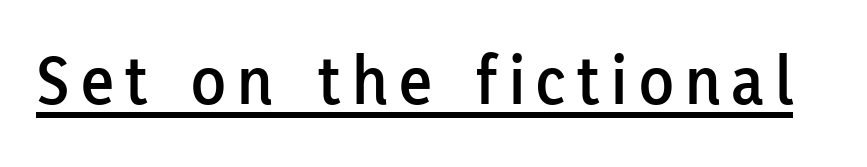
{"serif": "no", "italic": "no", "width": "normal", "stroke_contrast": "low", "x_height": "medium", "monospaced": "no", "underline": "yes", "glyph_px": 71}
